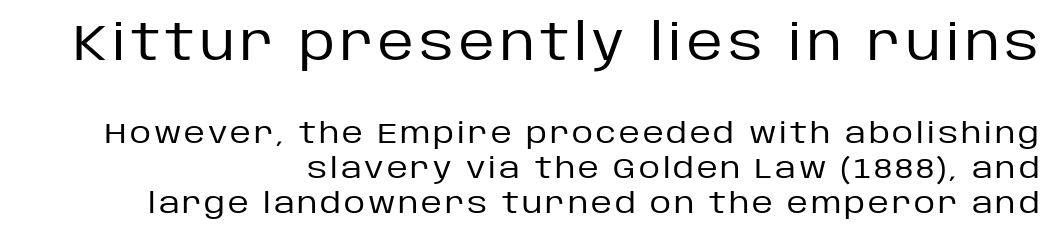
Q: Is the text bold? A: No.
Q: Is the text italic (slanted)? A: No, it is upright.
Q: Is the typeface a serif or a sans-serif typeface? A: Sans-serif.
Q: Is the text underlined? A: No.
Q: How is the paragraph aligned? A: Right-aligned.
Q: Which block of text is set in a larger size, the first (top) or the second (bottom)? A: The first (top) one.
Q: Width (condensed, normal, or wide)? A: Normal.
Q: Stroke contrast? A: Low.
Q: x-height? A: Large.
Q: Monospaced? A: No.
